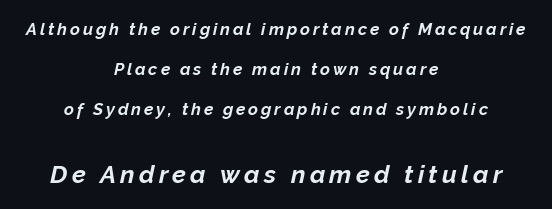
Q: Is the text bold? A: Yes.
Q: Is the text italic (slanted)? A: Yes, it leans right by about 12 degrees.
Q: Is the text underlined? A: No.
Q: How is the paragraph aligned? A: Centered.
Q: Is the spacing between lines tight, normal or loose? A: Loose.
Q: Which block of text is set in a larger size, the first (top) or the second (bottom)? A: The second (bottom) one.
